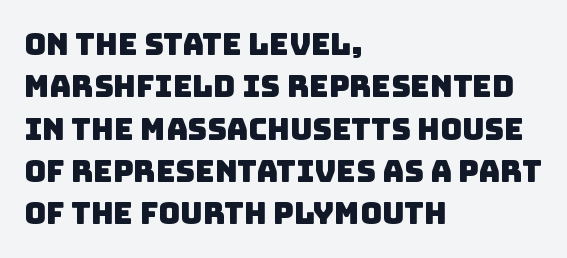
The image shows 30 px sans-serif type; set left-aligned, normal line spacing (1.41x), normal letter spacing, not underlined; low stroke contrast and a large x-height.
